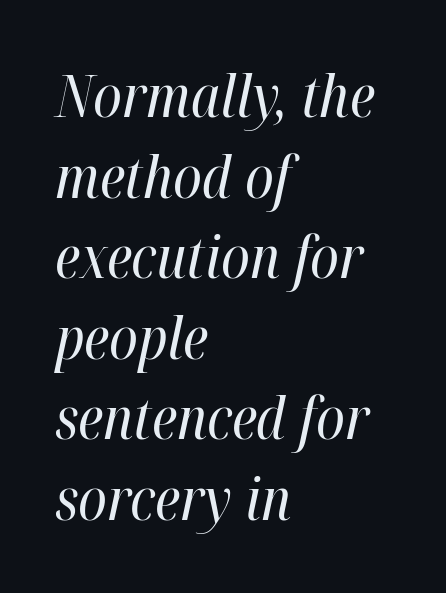
Q: Is the text bold? A: No.
Q: Is the text italic (slanted)? A: Yes, it leans right by about 12 degrees.
Q: Is the text underlined? A: No.
Q: How is the paragraph aligned? A: Left-aligned.
Q: Is the spacing between letters normal or unusually wide? A: Normal.
Q: Is the spacing between lines tight, normal or loose? A: Normal.
Q: Width (condensed, normal, or wide)? A: Condensed.
Q: Stroke contrast? A: High.
Q: x-height? A: Medium.
Q: Monospaced? A: No.
